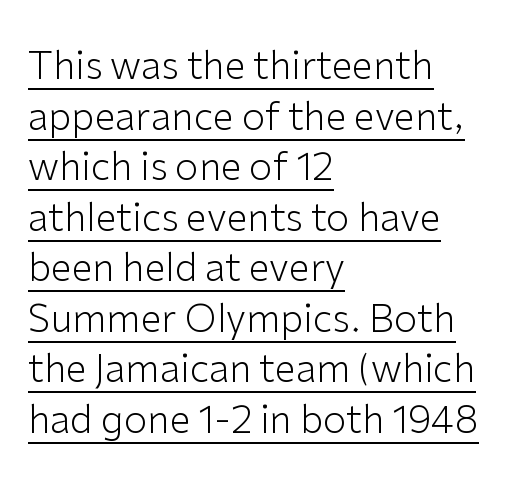
A student would call this left alignment; a typographer would say flush left, rag right. The rendering uses natural spacing where letterforms have individual widths. Emphasis is given by a line drawn under the lettering. Letter spacing: default.
